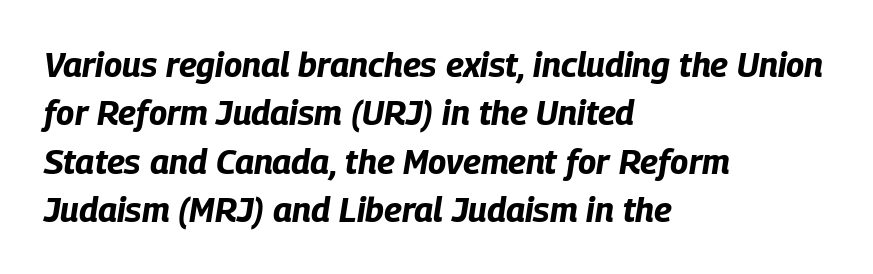
The image shows 34 px bold, condensed type, italic (leaning right); set left-aligned, normal line spacing (1.42x), normal letter spacing, not underlined; low stroke contrast and a large x-height.
